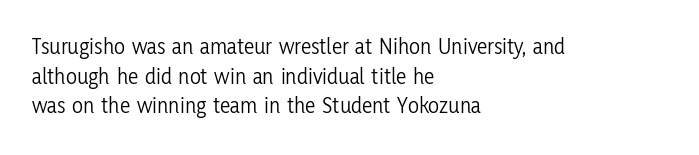
The image shows 23 px text type, upright; set left-aligned, normal line spacing (1.29x), normal letter spacing, not underlined.
